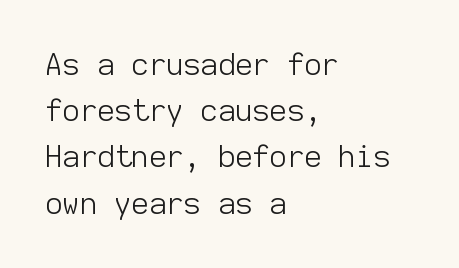
The strokes carry an ordinary text weight at most. The vertical gap from one line to the next is medium. This sample uses a sans-serif face. Check the space under the baseline: it is left empty. Letter spacing: default.
